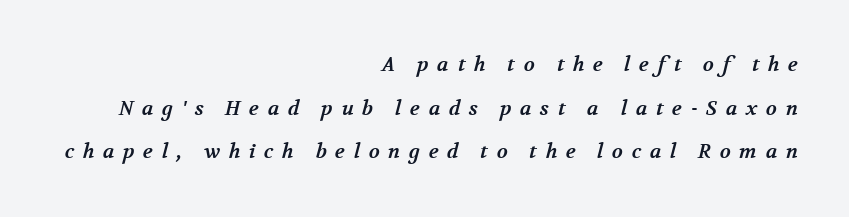
The vertical gap from one line to the next is large. Spacing between characters has been opened up far beyond the box default. Each row of text sits above clean, open space. On the weight axis this lands at bold, roughly 700. A flush-right, rag-left setting is used for this passage.
